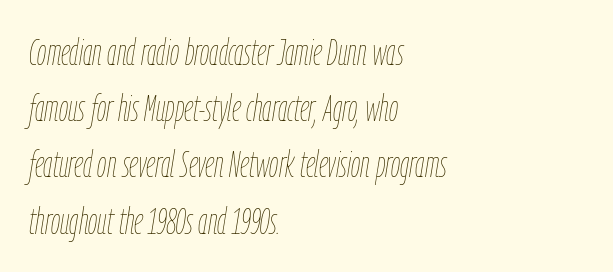
Q: Is the text bold? A: No.
Q: Is the text italic (slanted)? A: Yes, it leans right by about 9 degrees.
Q: Is the text underlined? A: No.
Q: How is the paragraph aligned? A: Left-aligned.
Q: Is the spacing between letters normal or unusually wide? A: Normal.
Q: Is the spacing between lines tight, normal or loose? A: Normal.
Q: Width (condensed, normal, or wide)? A: Condensed.
Q: Stroke contrast? A: Low.
Q: x-height? A: Medium.
Q: Monospaced? A: No.
